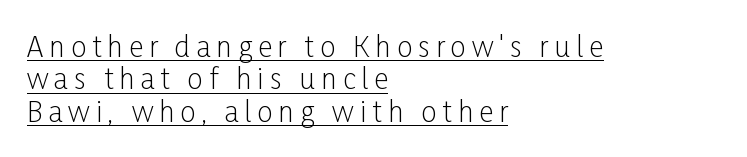
{"serif": "no", "italic": "no", "bold": "no", "weight": "light", "width": "condensed", "stroke_contrast": "low", "x_height": "medium", "monospaced": "no", "underline": "yes", "align": "left", "line_spacing_ratio": 1.16, "letter_spacing": "wide", "letter_spacing_em": 0.21, "glyph_px": 28}
